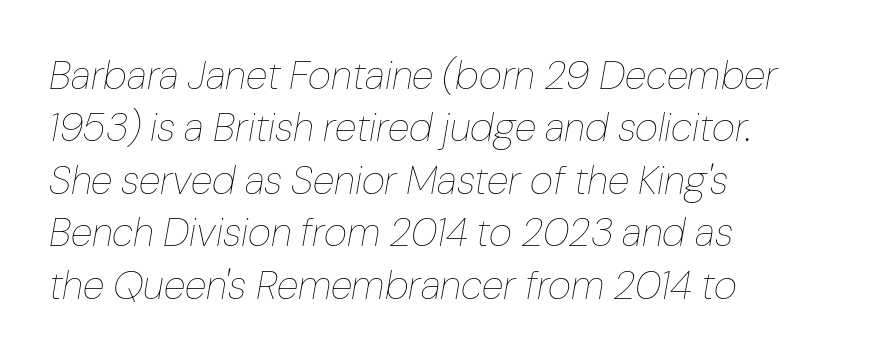
{"italic": "yes", "lean": "right", "slant_degrees": 10, "bold": "no", "weight": "thin", "width": "normal", "stroke_contrast": "low", "x_height": "medium", "monospaced": "no", "underline": "no", "align": "left", "line_spacing": "normal", "line_spacing_ratio": 1.31, "letter_spacing": "normal", "letter_spacing_em": 0.0, "glyph_px": 40}
